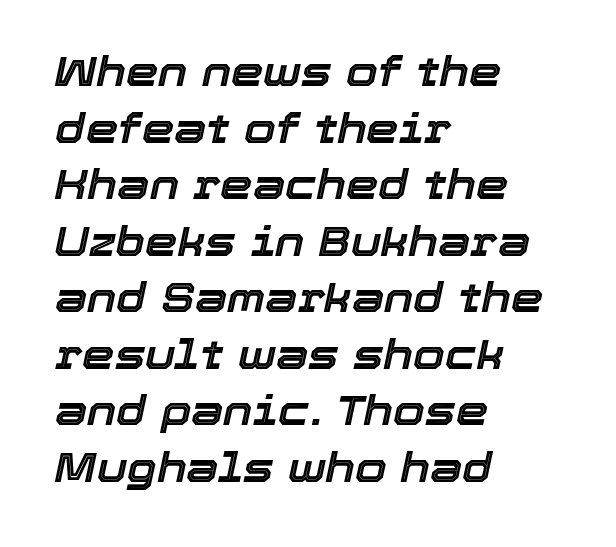
{"italic": "yes", "lean": "right", "slant_degrees": 12, "width": "normal", "x_height": "medium", "monospaced": "no", "underline": "no", "align": "left", "line_spacing": "normal", "line_spacing_ratio": 1.38, "letter_spacing": "normal", "letter_spacing_em": 0.0, "glyph_px": 41}
